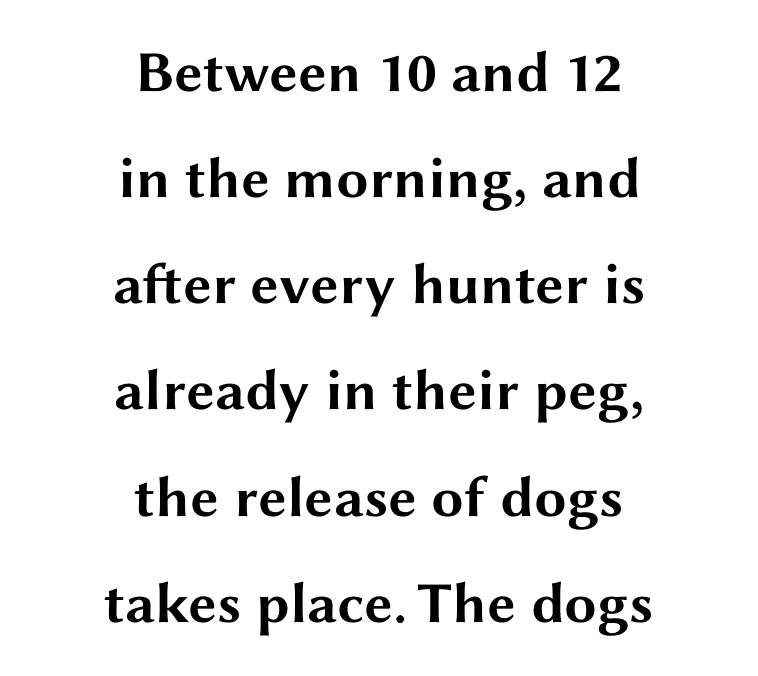
{"serif": "no", "italic": "no", "bold": "yes", "weight": "bold", "width": "wide", "stroke_contrast": "medium", "x_height": "medium", "monospaced": "no", "underline": "no", "align": "center", "line_spacing_ratio": 1.83, "letter_spacing": "normal", "letter_spacing_em": 0.0, "glyph_px": 58}
